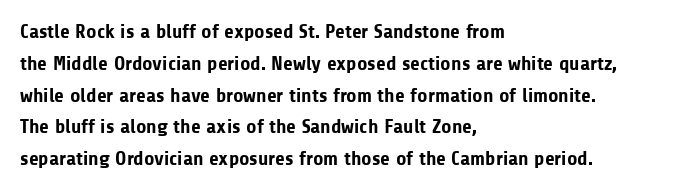
Upright lettering throughout. The foot of each line stays bare and open. Line spacing here is normal. The letters sit at their default tracking, neither squeezed nor spread. The setting favours the left margin, as ordinary paragraphs usually do. These words are printed bold, with thick strokes throughout.
